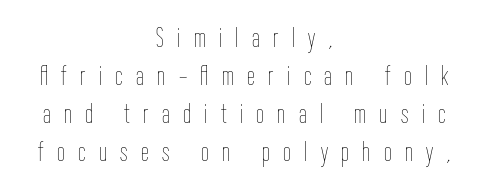
The image shows 28 px thin, condensed type, upright; set centered, normal line spacing (1.36x), unusually wide letter spacing (+0.48 em), not underlined; low stroke contrast and a medium x-height.
